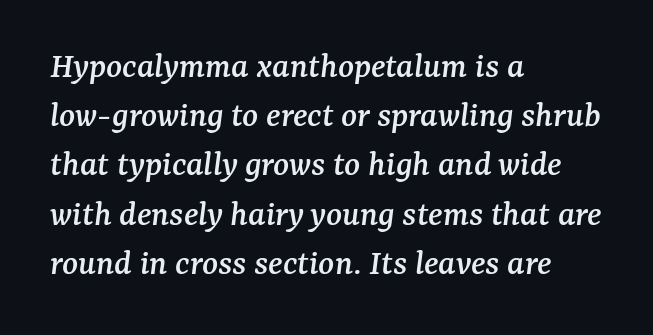
{"serif": "yes", "italic": "yes", "lean": "right", "slant_degrees": 7, "width": "normal", "stroke_contrast": "medium", "x_height": "medium", "monospaced": "no", "underline": "no", "align": "left", "line_spacing": "normal", "line_spacing_ratio": 1.33, "letter_spacing": "normal", "letter_spacing_em": 0.0, "glyph_px": 37}
